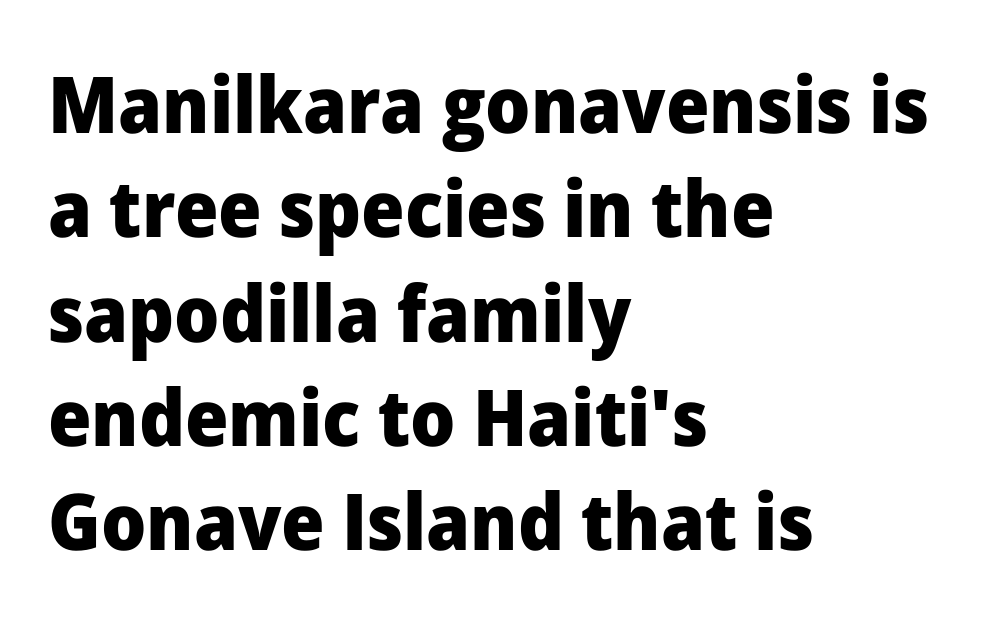
{"serif": "no", "italic": "no", "bold": "yes", "weight": "heavy", "width": "normal", "stroke_contrast": "low", "x_height": "medium", "monospaced": "no", "underline": "no", "align": "left", "line_spacing": "normal", "line_spacing_ratio": 1.32, "letter_spacing": "normal", "letter_spacing_em": 0.0, "glyph_px": 79}
